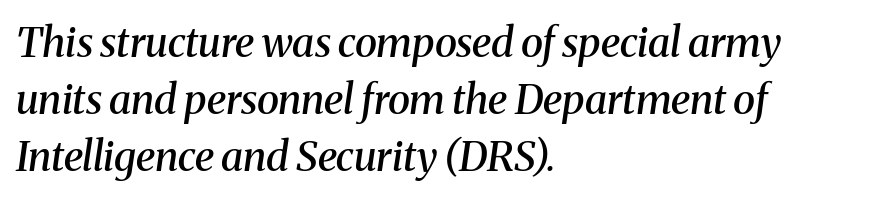
{"serif": "yes", "italic": "yes", "lean": "right", "slant_degrees": 8, "bold": "semi", "weight": "semibold", "width": "normal", "stroke_contrast": "medium", "x_height": "medium", "monospaced": "no", "underline": "no", "align": "left", "line_spacing": "normal", "line_spacing_ratio": 1.39, "letter_spacing": "normal", "letter_spacing_em": 0.0, "glyph_px": 41}
